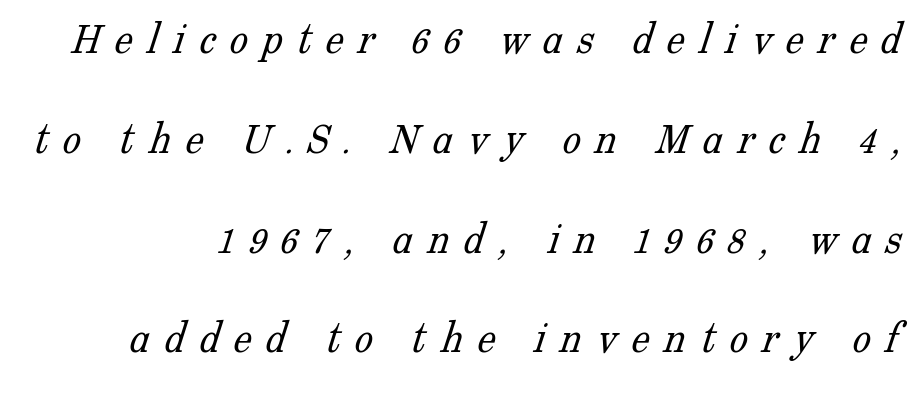
{"serif": "yes", "bold": "no", "weight": "light", "width": "normal", "stroke_contrast": "low", "x_height": "medium", "monospaced": "no", "underline": "no", "line_spacing": "loose", "line_spacing_ratio": 2.17, "letter_spacing": "wide", "letter_spacing_em": 0.31, "glyph_px": 46}
